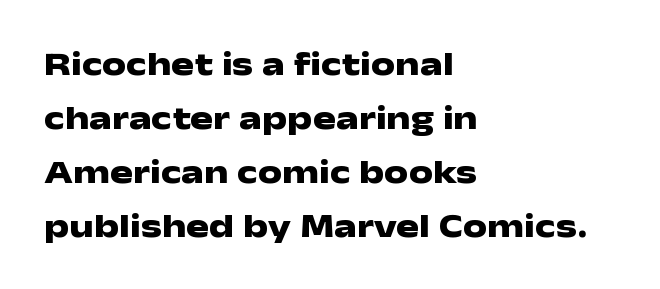
{"serif": "no", "italic": "no", "bold": "yes", "weight": "heavy", "width": "wide", "stroke_contrast": "low", "x_height": "medium", "monospaced": "no", "underline": "no", "align": "left", "line_spacing": "normal", "line_spacing_ratio": 1.59, "letter_spacing": "normal", "letter_spacing_em": 0.0, "glyph_px": 34}
